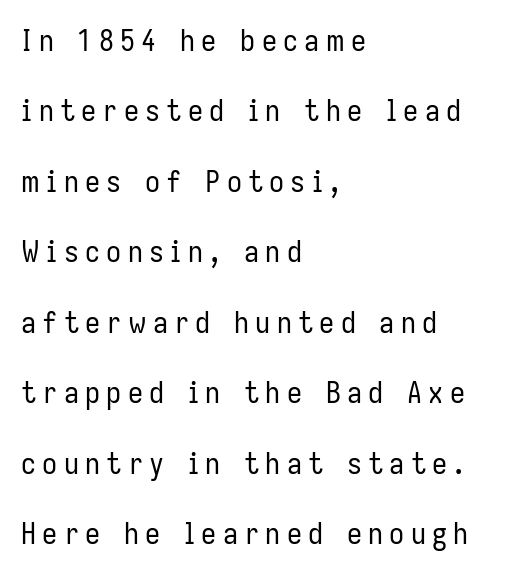
Students, note that the glyphs here are deliberately spaced far apart. The face used here is proportionally spaced, like ordinary book or web type. Underlining? Definitely not there. A typesetter would call this leading open, well beyond the default. Is the type heavy? It reads as light-to-regular instead.
